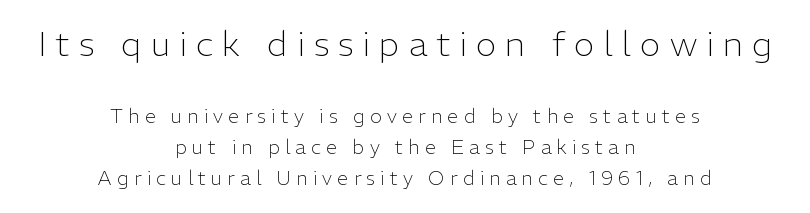
This sample uses a sans-serif face. Underline: absent. These lines are rendered in a variable-pitch font. Loose tracking; the words dissolve into strings of separated letters. Type size steps down from the first block to the second.
